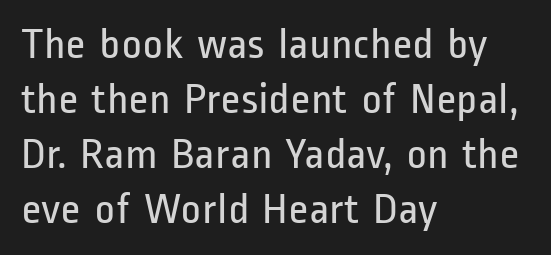
Q: Is the text bold? A: No.
Q: Is the text italic (slanted)? A: No, it is upright.
Q: Is the typeface a serif or a sans-serif typeface? A: Sans-serif.
Q: Is the text underlined? A: No.
Q: How is the paragraph aligned? A: Left-aligned.
Q: Is the spacing between letters normal or unusually wide? A: Normal.
Q: Is the spacing between lines tight, normal or loose? A: Normal.
Q: Width (condensed, normal, or wide)? A: Condensed.
Q: Stroke contrast? A: Low.
Q: x-height? A: Medium.
Q: Monospaced? A: No.
